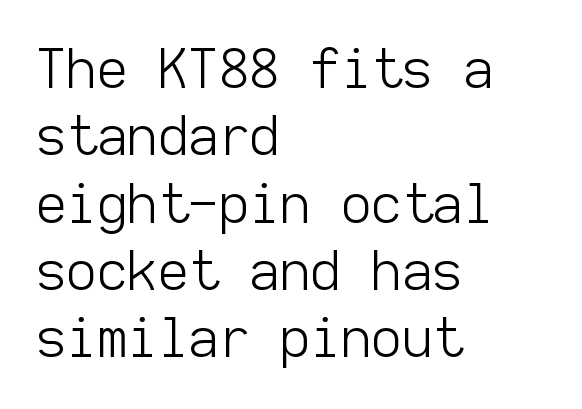
Q: Is the text bold? A: No.
Q: Is the text italic (slanted)? A: No, it is upright.
Q: Is the typeface a serif or a sans-serif typeface? A: Sans-serif.
Q: Is the text underlined? A: No.
Q: How is the paragraph aligned? A: Left-aligned.
Q: Is the spacing between letters normal or unusually wide? A: Normal.
Q: Is the spacing between lines tight, normal or loose? A: Normal.
Q: Width (condensed, normal, or wide)? A: Normal.
Q: Stroke contrast? A: Low.
Q: x-height? A: Medium.
Q: Monospaced? A: Yes.
